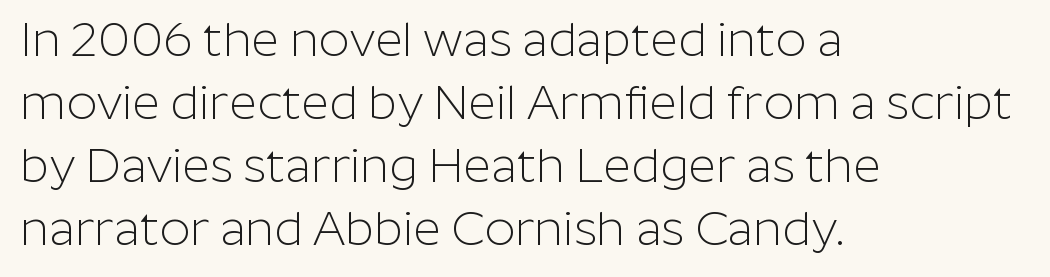
Q: Is the text bold? A: No.
Q: Is the text italic (slanted)? A: No, it is upright.
Q: Is the typeface a serif or a sans-serif typeface? A: Sans-serif.
Q: Is the text underlined? A: No.
Q: How is the paragraph aligned? A: Left-aligned.
Q: Is the spacing between letters normal or unusually wide? A: Normal.
Q: Is the spacing between lines tight, normal or loose? A: Normal.
Q: Width (condensed, normal, or wide)? A: Normal.
Q: Stroke contrast? A: Low.
Q: x-height? A: Medium.
Q: Monospaced? A: No.
